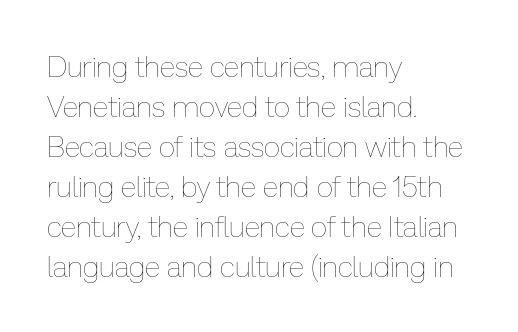
{"italic": "no", "bold": "no", "weight": "thin", "width": "normal", "stroke_contrast": "low", "x_height": "medium", "monospaced": "no", "underline": "no", "align": "left", "line_spacing": "normal", "line_spacing_ratio": 1.38, "letter_spacing": "normal", "letter_spacing_em": 0.0, "glyph_px": 29}
